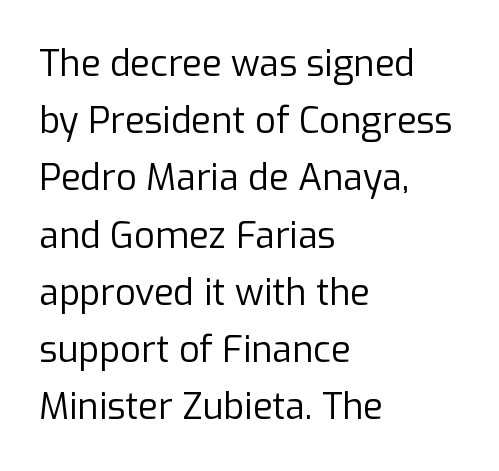
{"serif": "no", "italic": "no", "bold": "no", "weight": "regular", "width": "normal", "stroke_contrast": "low", "x_height": "medium", "monospaced": "no", "underline": "no", "align": "left", "line_spacing": "normal", "line_spacing_ratio": 1.59, "letter_spacing": "normal", "letter_spacing_em": 0.0, "glyph_px": 36}
